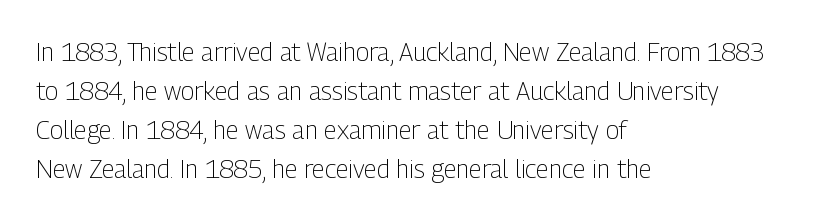
The image shows 25 px text type, upright; set left-aligned, normal line spacing (1.56x), normal letter spacing, not underlined.
